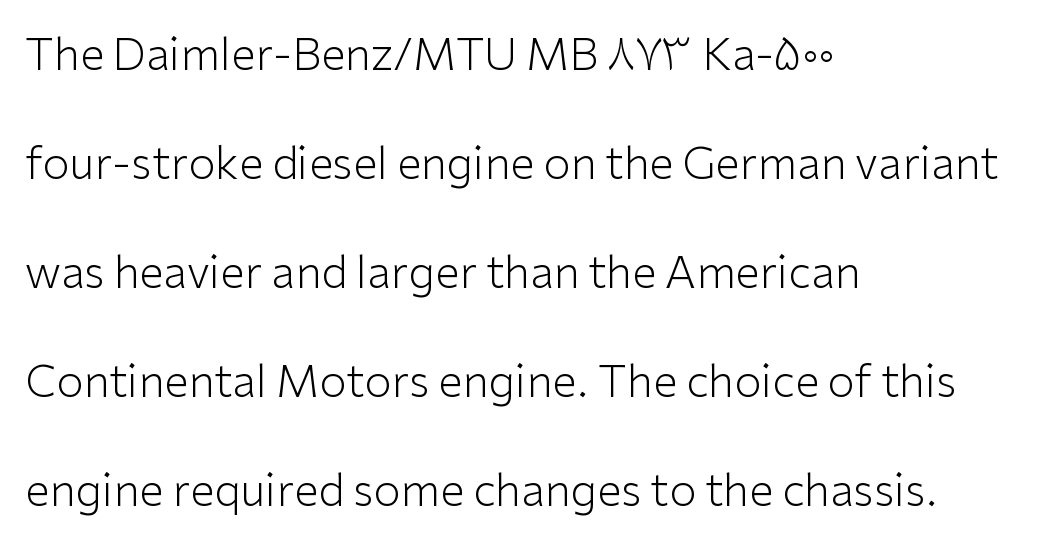
Q: Is the text bold? A: No.
Q: Is the text italic (slanted)? A: No, it is upright.
Q: Is the typeface a serif or a sans-serif typeface? A: Sans-serif.
Q: Is the text underlined? A: No.
Q: How is the paragraph aligned? A: Left-aligned.
Q: Is the spacing between letters normal or unusually wide? A: Normal.
Q: Is the spacing between lines tight, normal or loose? A: Loose.
Q: Width (condensed, normal, or wide)? A: Normal.
Q: Stroke contrast? A: Low.
Q: x-height? A: Medium.
Q: Monospaced? A: No.
